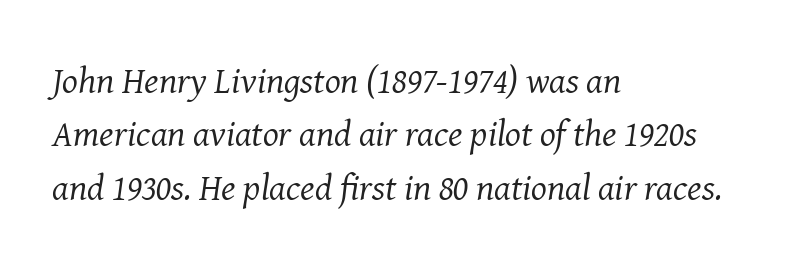
The image shows 37 px regular-weight serif type, italic (leaning right); set left-aligned, normal line spacing (1.44x), normal letter spacing, not underlined; medium stroke contrast and a medium x-height.
